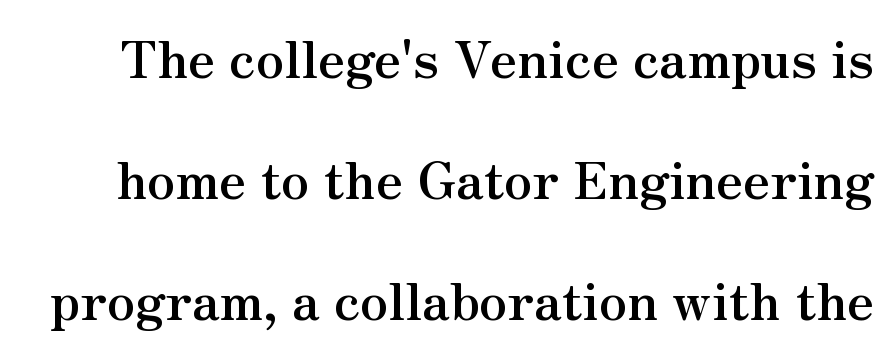
The image shows 51 px semibold serif type, upright; set loose line spacing (2.37x), normal letter spacing, not underlined; medium stroke contrast and a small x-height.
